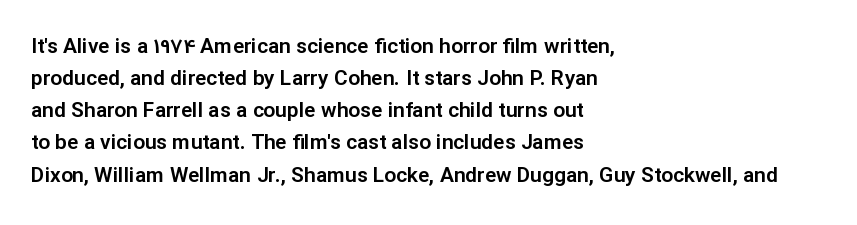
{"italic": "no", "underline": "no", "align": "left", "line_spacing": "normal", "line_spacing_ratio": 1.53, "letter_spacing": "normal", "letter_spacing_em": 0.0, "glyph_px": 21}
